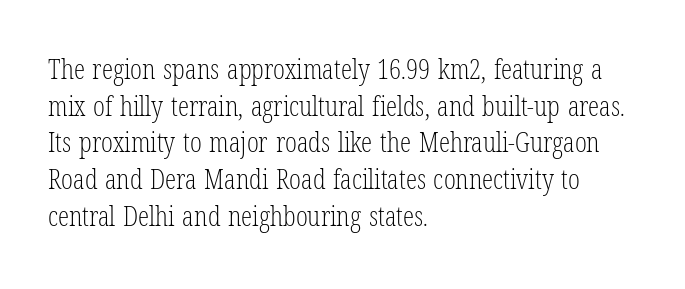
This sample uses an upright cut, with every glyph sitting square on the baseline. Is the block centered? No — it sits flush against the left margin. Honestly, the row spacing looks completely unremarkable. Spacing verdict: proportional, widths tailored to each character. A quiet, ordinary-to-light weight characterises the typeface.
